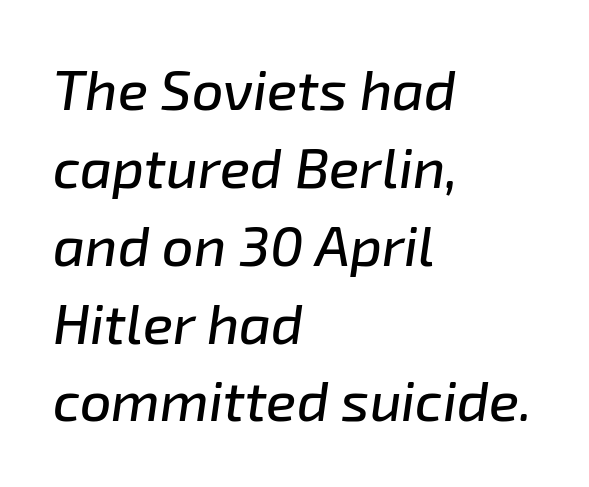
{"italic": "yes", "lean": "right", "slant_degrees": 8, "width": "normal", "stroke_contrast": "low", "x_height": "medium", "monospaced": "no", "underline": "no", "align": "left", "line_spacing": "normal", "line_spacing_ratio": 1.39, "letter_spacing": "normal", "letter_spacing_em": 0.0, "glyph_px": 56}
